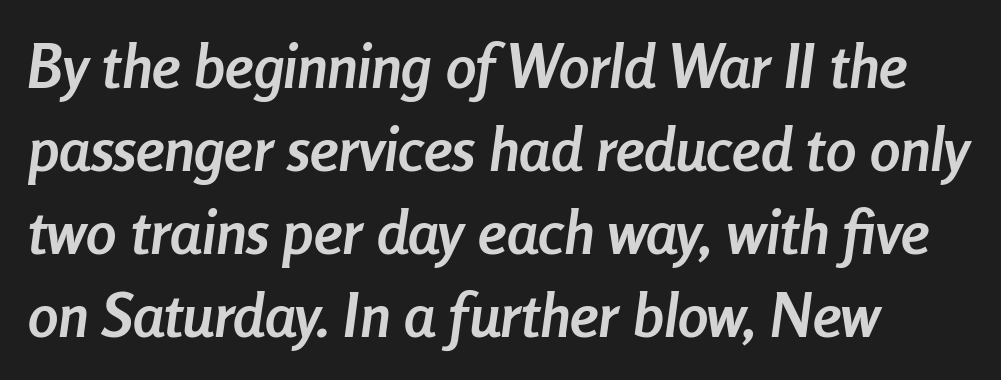
Q: Is the text bold? A: Yes.
Q: Is the text italic (slanted)? A: Yes, it leans right by about 8 degrees.
Q: Is the text underlined? A: No.
Q: Is the spacing between letters normal or unusually wide? A: Normal.
Q: Is the spacing between lines tight, normal or loose? A: Normal.
Q: Width (condensed, normal, or wide)? A: Condensed.
Q: Stroke contrast? A: Low.
Q: x-height? A: Medium.
Q: Monospaced? A: No.
